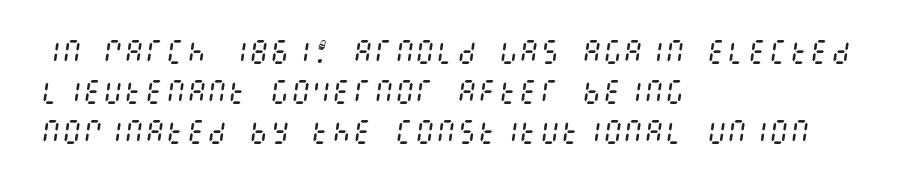
The image shows 26 px text type, italic (leaning right); set left-aligned, normal line spacing (1.53x), normal letter spacing, not underlined.
